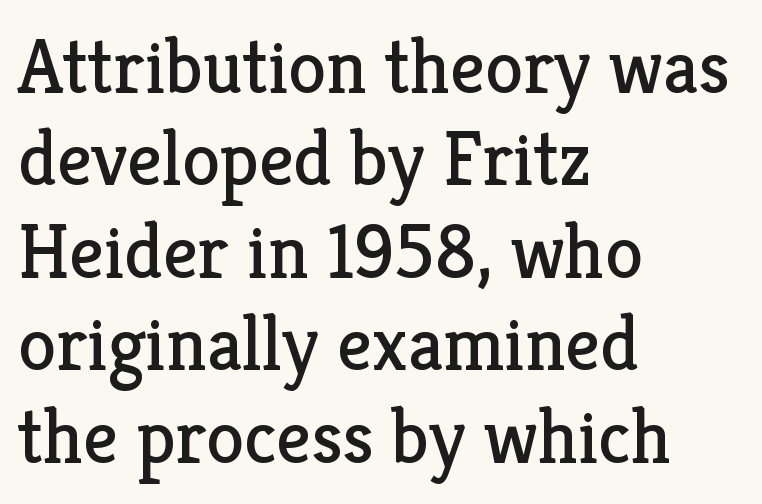
The image shows 77 px regular-weight serif type, upright; set left-aligned, line spacing 1.2x, normal letter spacing, not underlined; low stroke contrast and a medium x-height.
